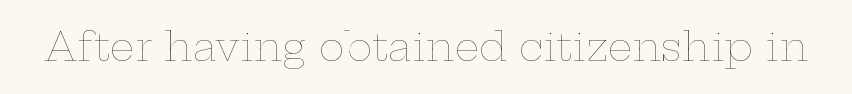
{"italic": "no", "bold": "no", "weight": "thin", "width": "wide", "stroke_contrast": "low", "x_height": "medium", "monospaced": "no", "underline": "no", "letter_spacing": "normal", "letter_spacing_em": 0.0, "glyph_px": 39}
